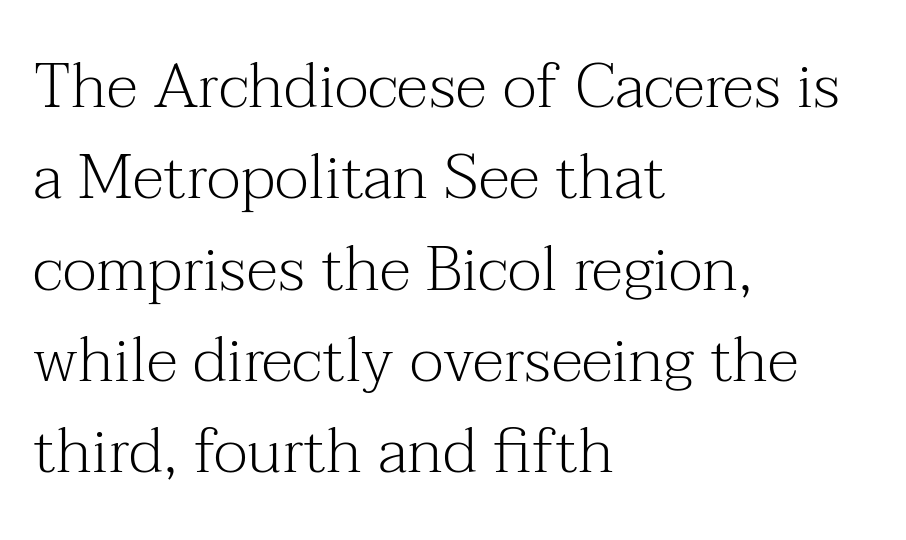
In CSS terms this would be text-align: left. These lines are rendered in a variable-pitch font. A normal amount of white space separates one row of letters from the next. Do the letters lean? They stand straight. A quiet, ordinary-to-light weight characterises the typeface.
